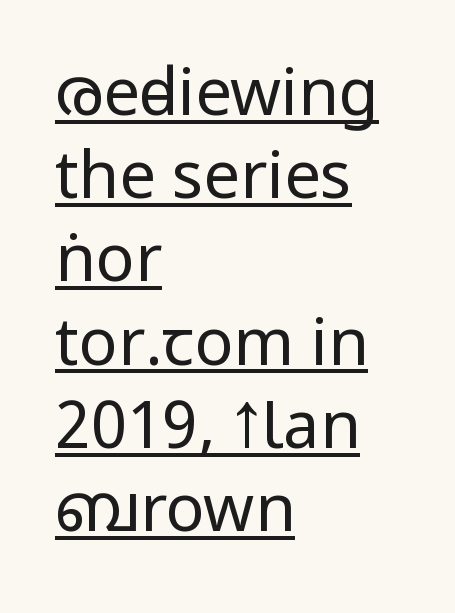
The image shows 65 px regular-weight, condensed sans-serif type, upright; set left-aligned, normal line spacing (1.28x), normal letter spacing, underlined; low stroke contrast and a large x-height.
